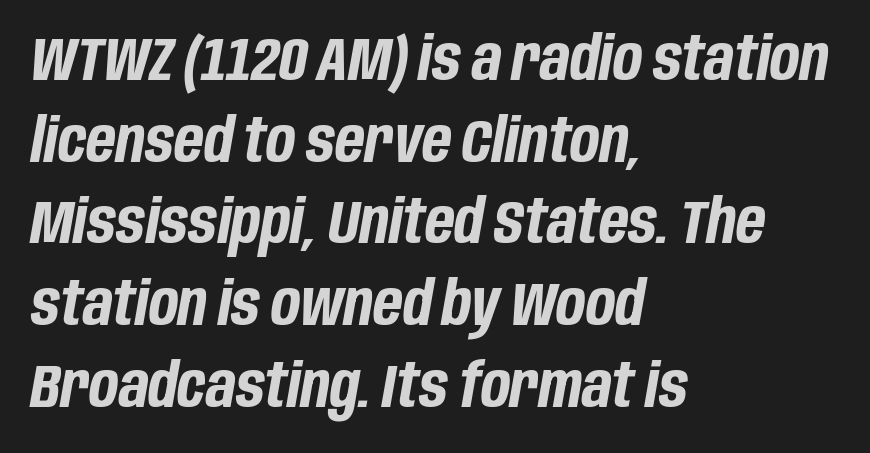
The image shows 61 px bold, condensed type, italic (leaning right); set left-aligned, normal line spacing (1.34x), normal letter spacing, not underlined; low stroke contrast and a large x-height.
